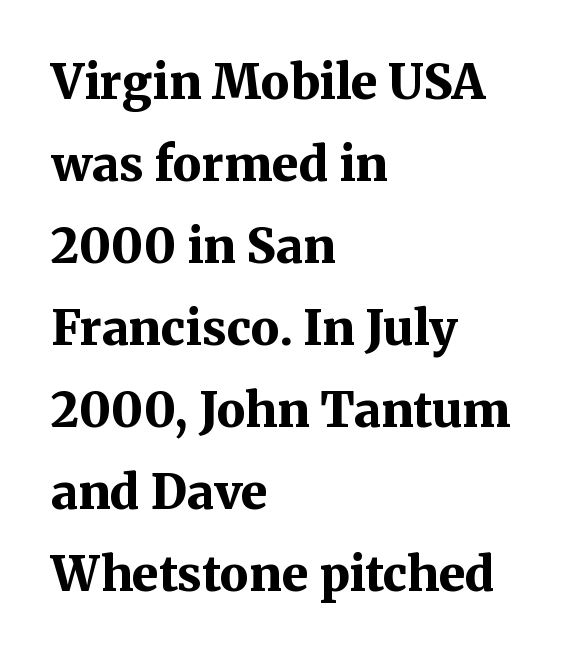
Underlining? Definitely not there. The face used here is rendered with its standard letterfit. The font is running at its bold setting. In CSS terms this would be text-align: left. Stroke terminals: seriffed.
